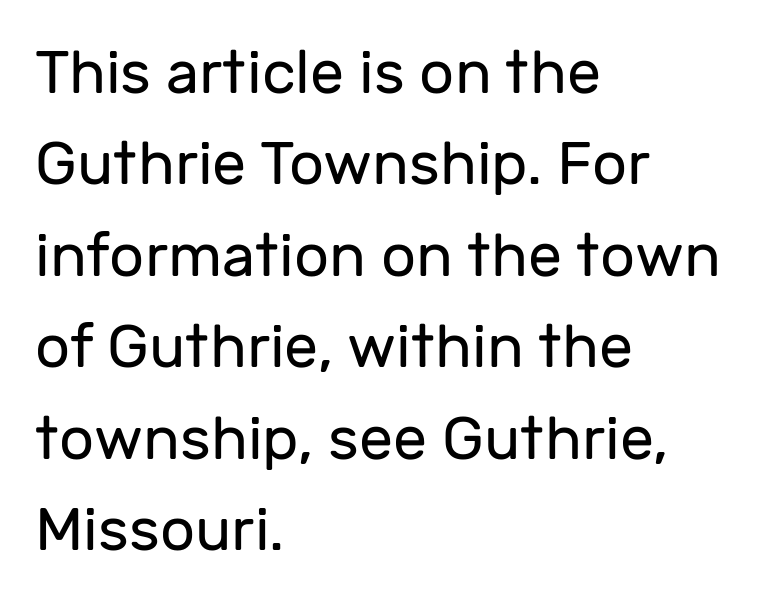
{"serif": "no", "italic": "no", "bold": "no", "weight": "regular", "width": "normal", "stroke_contrast": "low", "x_height": "medium", "monospaced": "no", "underline": "no", "align": "left", "line_spacing": "normal", "line_spacing_ratio": 1.5, "letter_spacing": "normal", "letter_spacing_em": 0.0, "glyph_px": 61}
